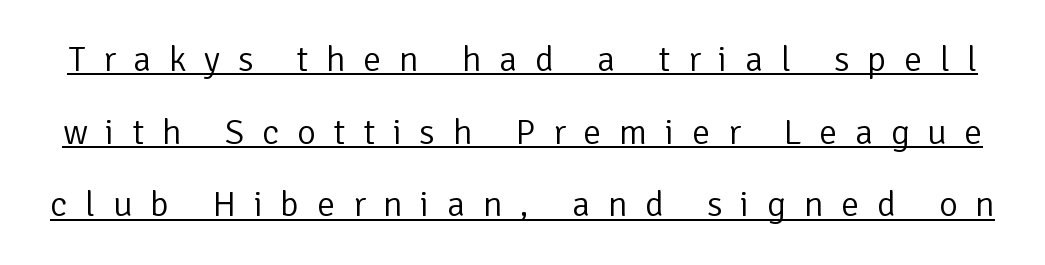
{"serif": "no", "italic": "no", "bold": "no", "weight": "light", "width": "normal", "stroke_contrast": "low", "x_height": "medium", "monospaced": "no", "underline": "yes", "line_spacing": "loose", "line_spacing_ratio": 2.02, "letter_spacing": "wide", "letter_spacing_em": 0.49, "glyph_px": 36}
